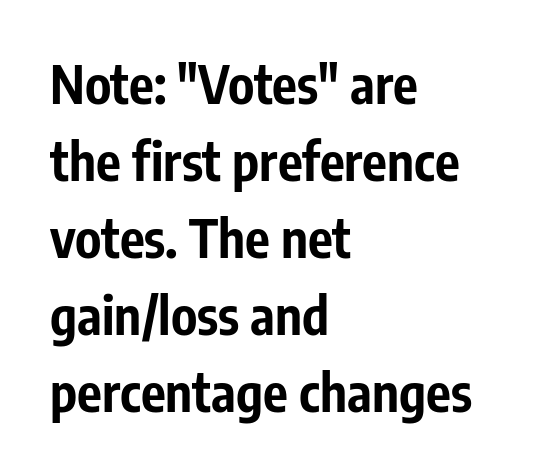
The axis of the letterforms is exactly vertical. Vertically, the passage feels balanced, rows spaced as you'd expect. These lines stack with their left ends in a neat column. Between one letter and the next there's only the usual sliver of space. The rendering uses natural spacing where letterforms have individual widths. A full-strength bold gives these letters their thick strokes.
